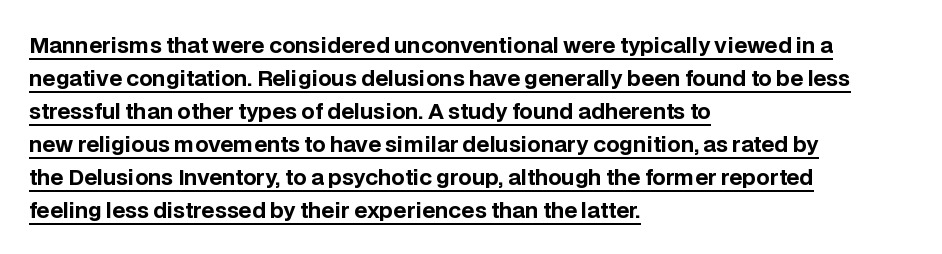
The image shows 21 px bold type, upright; set left-aligned, normal line spacing (1.57x), normal letter spacing, underlined.
